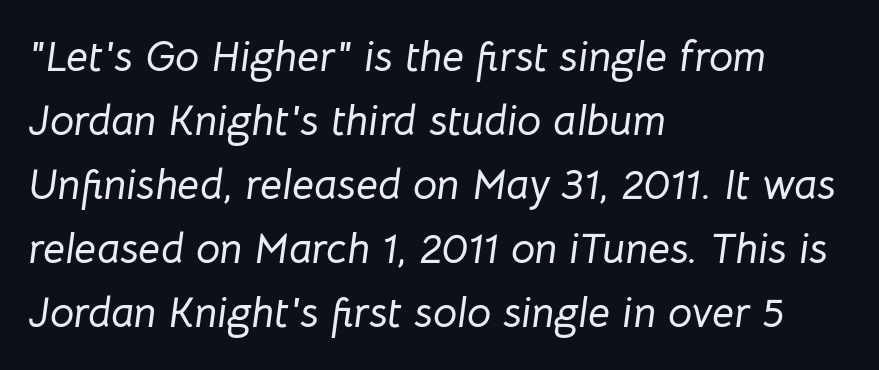
The image shows 43 px text type, italic (leaning right); set left-aligned, normal line spacing (1.49x), normal letter spacing, not underlined; low stroke contrast and a medium x-height.
